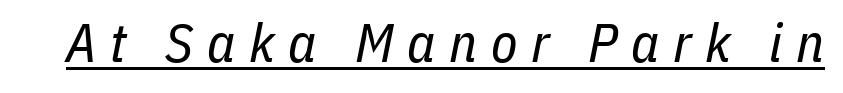
Q: Is the text bold? A: No.
Q: Is the text italic (slanted)? A: Yes, it leans right by about 11 degrees.
Q: Is the text underlined? A: Yes.
Q: Is the spacing between letters normal or unusually wide? A: Unusually wide.
Q: Width (condensed, normal, or wide)? A: Condensed.
Q: Stroke contrast? A: Low.
Q: x-height? A: Medium.
Q: Monospaced? A: No.
